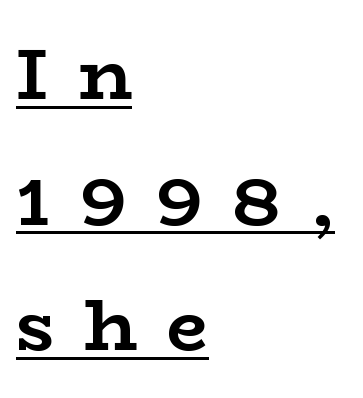
This sample has the flowing, uneven cadence of proportional lettering. Compared with undecorated copy, this sample adds a rule below the words. Rendered with straight, roman letterforms. Letterform terminals end in serifs throughout the passage. A classic flush-left, rag-right setting is used for this passage.
